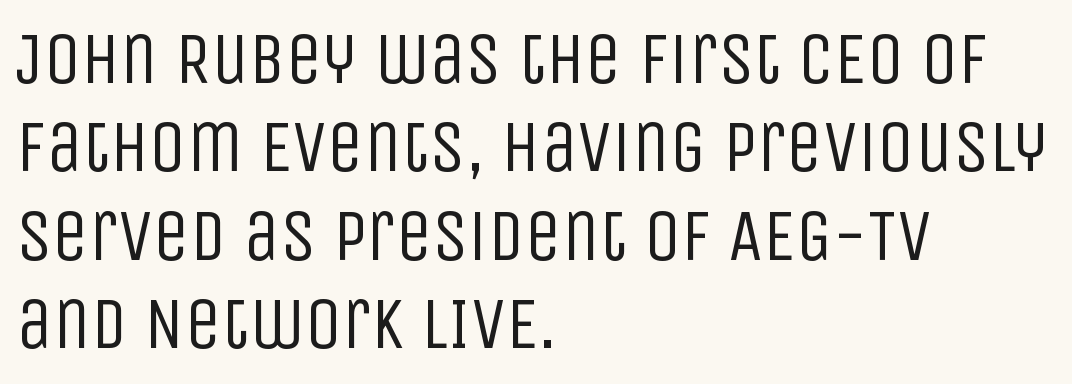
{"serif": "no", "italic": "no", "bold": "no", "weight": "regular", "width": "condensed", "stroke_contrast": "low", "x_height": "large", "monospaced": "no", "underline": "no", "align": "left", "line_spacing_ratio": 1.21, "letter_spacing": "normal", "letter_spacing_em": 0.0, "glyph_px": 73}
